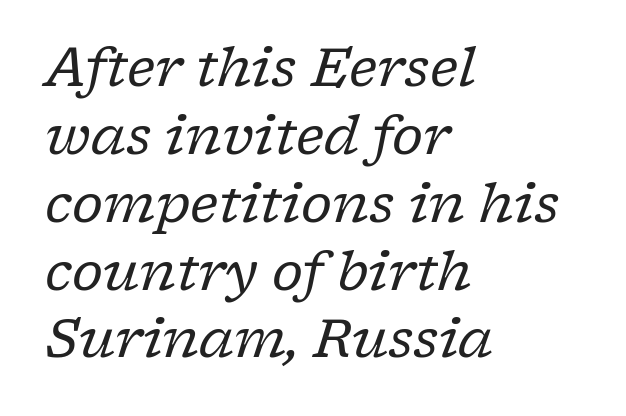
{"serif": "yes", "italic": "yes", "lean": "right", "slant_degrees": 17, "bold": "no", "weight": "regular", "width": "normal", "stroke_contrast": "low", "x_height": "medium", "monospaced": "no", "underline": "no", "align": "left", "line_spacing": "normal", "line_spacing_ratio": 1.28, "letter_spacing": "normal", "letter_spacing_em": 0.0, "glyph_px": 53}
